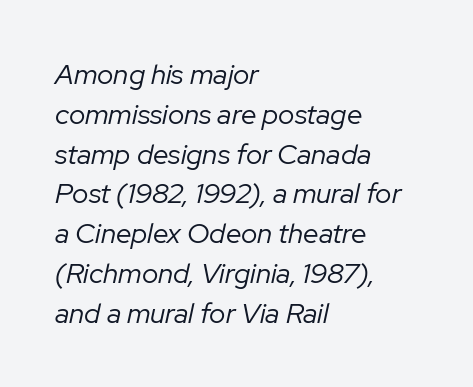
{"italic": "yes", "lean": "right", "slant_degrees": 12, "bold": "no", "weight": "regular", "width": "normal", "stroke_contrast": "low", "x_height": "medium", "monospaced": "no", "underline": "no", "align": "left", "line_spacing": "normal", "line_spacing_ratio": 1.42, "letter_spacing": "normal", "letter_spacing_em": 0.0, "glyph_px": 28}
